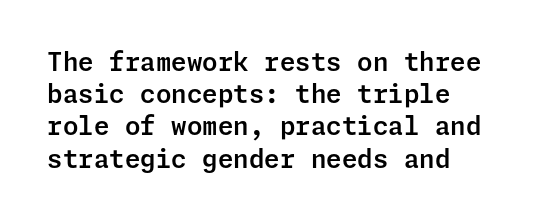
The image shows 25 px text type, upright; set left-aligned, normal line spacing (1.29x), normal letter spacing, not underlined.
